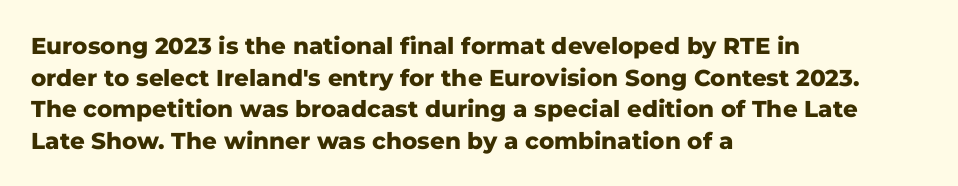
Q: Is the text bold? A: Yes.
Q: Is the text italic (slanted)? A: No, it is upright.
Q: Is the text underlined? A: No.
Q: How is the paragraph aligned? A: Left-aligned.
Q: Is the spacing between letters normal or unusually wide? A: Normal.
Q: Is the spacing between lines tight, normal or loose? A: Normal.
